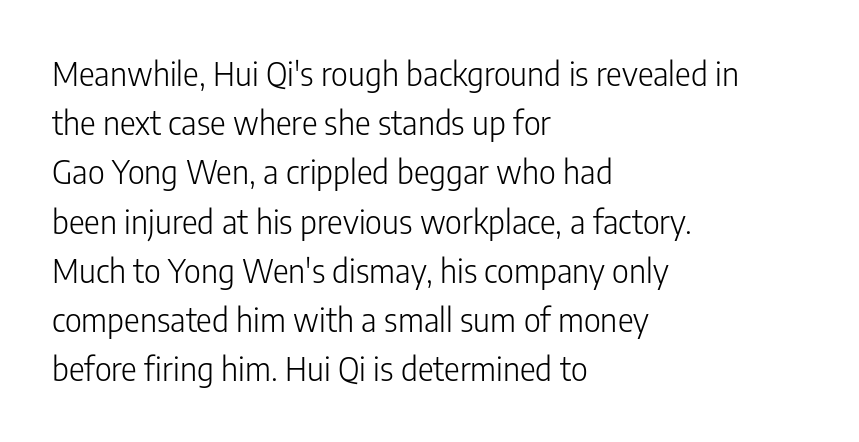
{"serif": "no", "italic": "no", "bold": "no", "weight": "light", "width": "condensed", "stroke_contrast": "low", "x_height": "medium", "monospaced": "no", "underline": "no", "align": "left", "line_spacing": "normal", "line_spacing_ratio": 1.49, "letter_spacing": "normal", "letter_spacing_em": 0.0, "glyph_px": 33}
